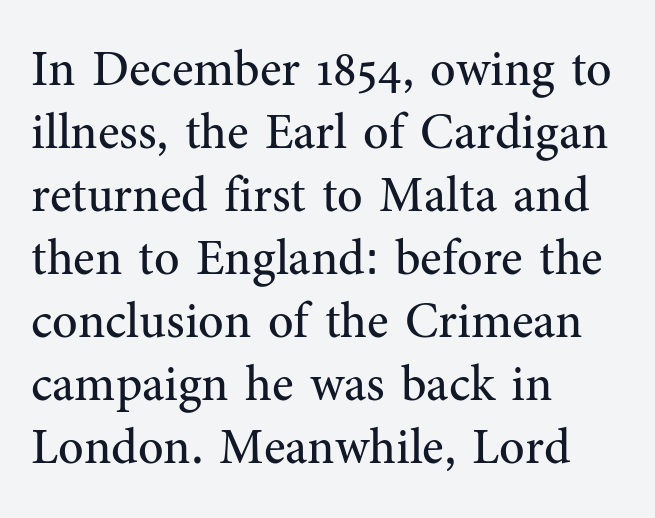
Spacing verdict: proportional, widths tailored to each character. Descenders hang freely into open space. Line beginnings align vertically; line endings do not. The type sits square on the baseline with zero lean.
